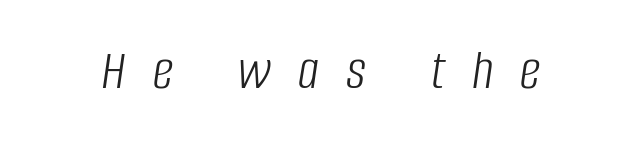
Think of a printed novel: that variable character pitch is what you see here. The weight tops out at a normal text grade. Here the glyphs are tracked loosely, breaking word shapes into spaced letters. The text carries the slant typical of an italic or oblique font. Clear beneath every line of the passage.
